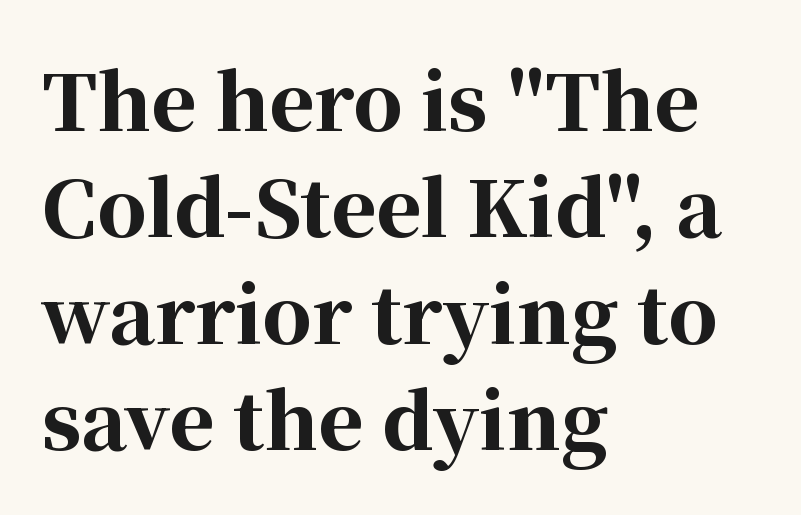
Q: Is the text bold? A: Yes.
Q: Is the text italic (slanted)? A: No, it is upright.
Q: Is the typeface a serif or a sans-serif typeface? A: Serif.
Q: Is the text underlined? A: No.
Q: How is the paragraph aligned? A: Left-aligned.
Q: Is the spacing between letters normal or unusually wide? A: Normal.
Q: Is the spacing between lines tight, normal or loose? A: Normal.
Q: Width (condensed, normal, or wide)? A: Normal.
Q: Stroke contrast? A: High.
Q: x-height? A: Medium.
Q: Monospaced? A: No.
